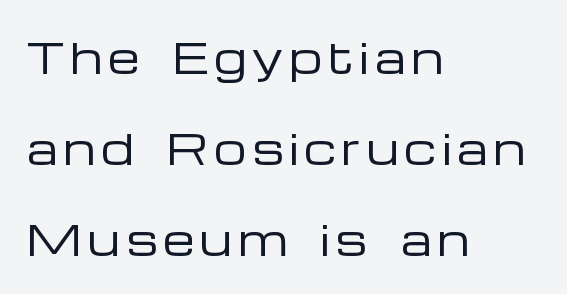
{"serif": "no", "italic": "no", "bold": "no", "weight": "regular", "width": "wide", "stroke_contrast": "low", "x_height": "medium", "monospaced": "no", "underline": "no", "align": "left", "line_spacing": "loose", "line_spacing_ratio": 2.22, "glyph_px": 41}
